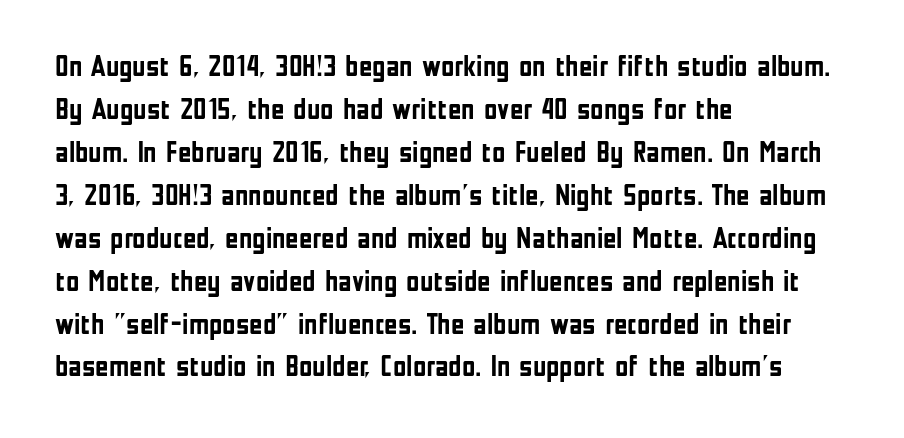
The image shows 29 px semibold, condensed sans-serif type, upright; set left-aligned, normal line spacing (1.48x), normal letter spacing, not underlined; low stroke contrast and a medium x-height.
